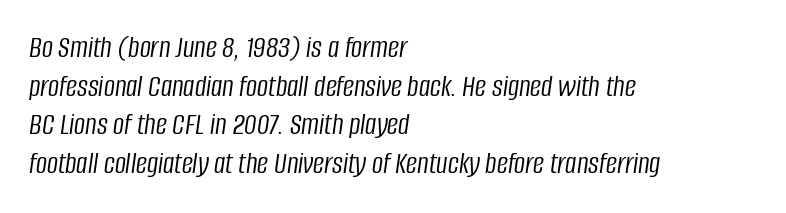
Q: Is the text bold? A: No.
Q: Is the text italic (slanted)? A: Yes, it leans right by about 8 degrees.
Q: Is the text underlined? A: No.
Q: How is the paragraph aligned? A: Left-aligned.
Q: Is the spacing between letters normal or unusually wide? A: Normal.
Q: Is the spacing between lines tight, normal or loose? A: Normal.
Q: Width (condensed, normal, or wide)? A: Condensed.
Q: Stroke contrast? A: Low.
Q: x-height? A: Large.
Q: Monospaced? A: No.
